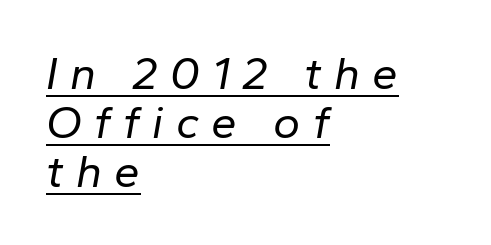
The lines are quadded left. The passage shown has open, widely tracked lettering throughout. How would I describe the line gaps? Narrow and economical. Is this a fixed-width face? No — the glyphs have proportional, varying widths.
